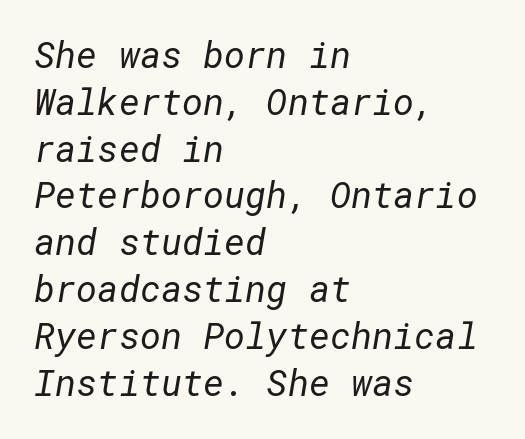
Each new line begins a customary step beneath the previous one. Glyph-to-glyph distance matches everyday printed text. The font family rendered here belongs to the sans-serif group. Underlining? Definitely not there. This sample is left-justified, so line endings fall wherever the words run out.
